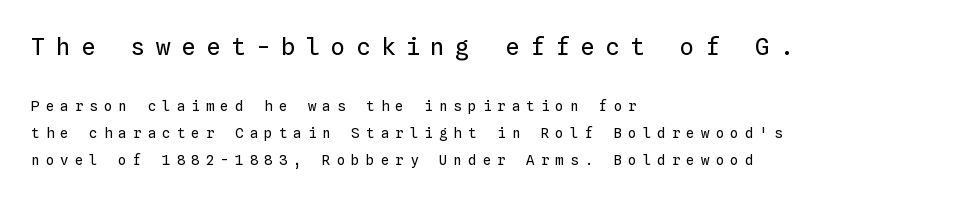
The image shows 24 px text type, upright; set left-aligned, loose line spacing (1.94x), unusually wide letter spacing (+0.44 em), not underlined; the first (top) block is 1.71x larger.
